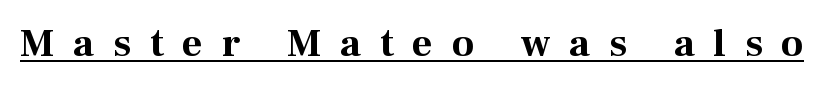
The image shows 40 px bold serif type, upright; set unusually wide letter spacing (+0.47 em), underlined; medium stroke contrast and a medium x-height.
